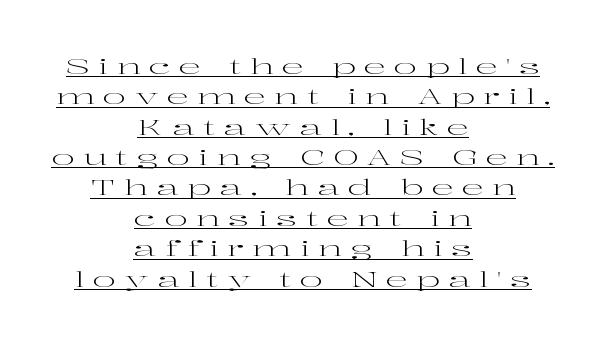
The image shows 22 px text type, upright; set centered, normal line spacing (1.38x), unusually wide letter spacing (+0.39 em), underlined.
